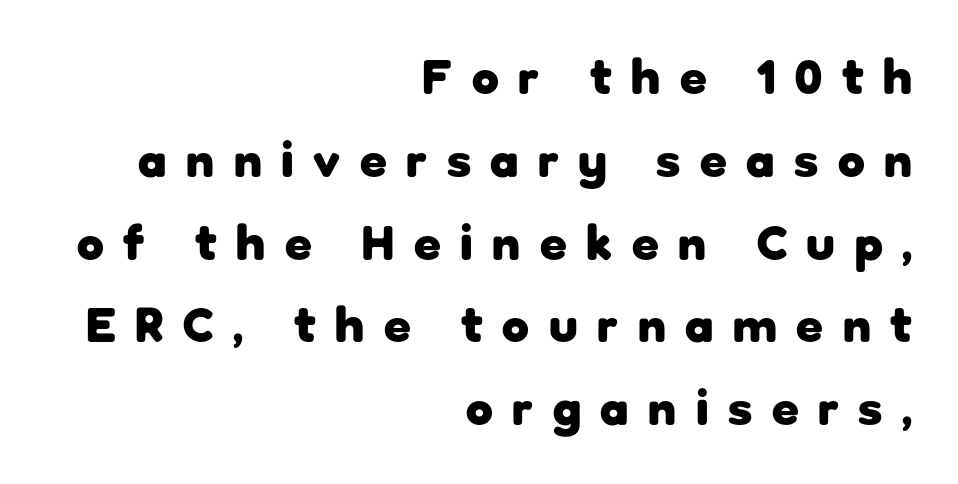
Leftover space on each line is placed entirely before the opening word. The axis of the letterforms is exactly vertical. Regular leading. Character widths vary here, with narrow letters taking less room than wide ones. Plain, unruled lines of type. Grotesque or geometric, the face here clearly has no serifs.
